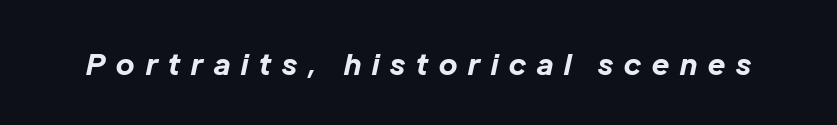
{"italic": "yes", "lean": "right", "slant_degrees": 12, "bold": "yes", "weight": "bold", "width": "normal", "stroke_contrast": "low", "x_height": "medium", "monospaced": "no", "underline": "no", "letter_spacing": "wide", "letter_spacing_em": 0.38, "glyph_px": 29}
